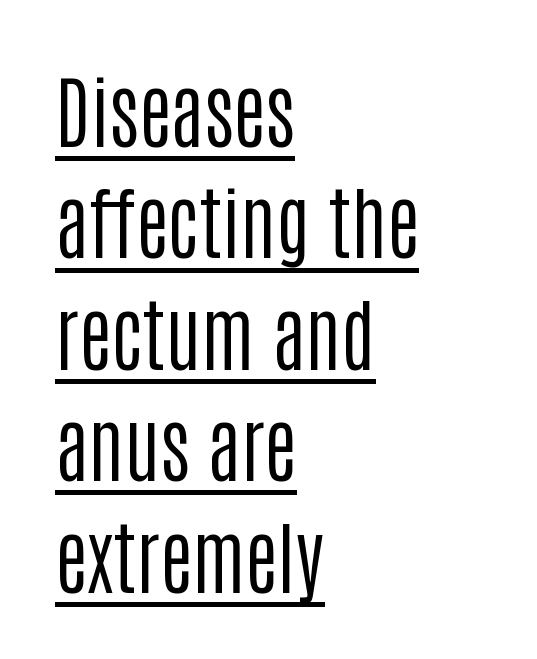
Q: Is the text bold? A: No.
Q: Is the text italic (slanted)? A: No, it is upright.
Q: Is the typeface a serif or a sans-serif typeface? A: Sans-serif.
Q: Is the text underlined? A: Yes.
Q: How is the paragraph aligned? A: Left-aligned.
Q: Is the spacing between letters normal or unusually wide? A: Normal.
Q: Is the spacing between lines tight, normal or loose? A: Normal.
Q: Width (condensed, normal, or wide)? A: Condensed.
Q: Stroke contrast? A: Low.
Q: x-height? A: Large.
Q: Monospaced? A: No.
